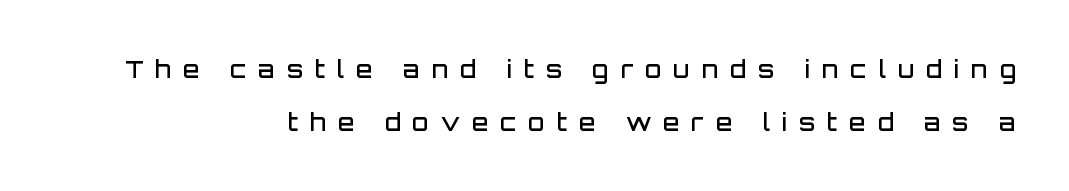
Q: Is the text bold? A: Semi-bold.
Q: Is the text italic (slanted)? A: No, it is upright.
Q: Is the text underlined? A: No.
Q: How is the paragraph aligned? A: Right-aligned.
Q: Is the spacing between letters normal or unusually wide? A: Unusually wide.
Q: Is the spacing between lines tight, normal or loose? A: Loose.
